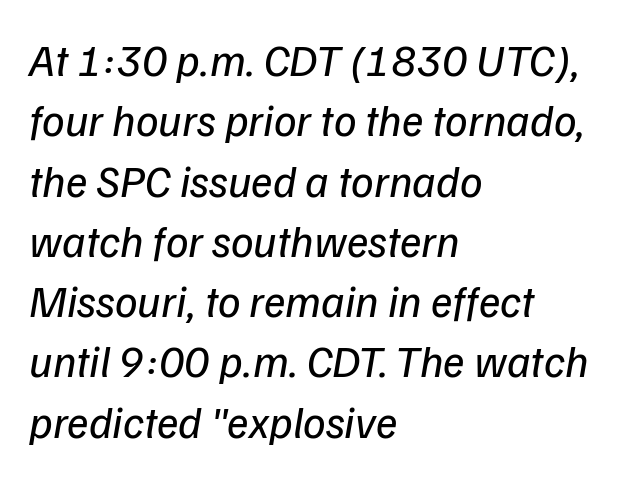
The image shows 45 px regular-weight sans-serif type; set left-aligned, normal line spacing (1.34x), normal letter spacing, not underlined; low stroke contrast and a medium x-height.
